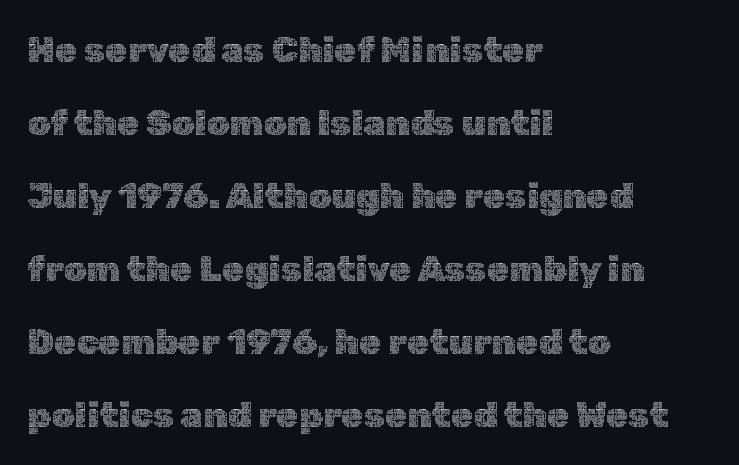
The image shows 36 px thin type, upright; set left-aligned, loose line spacing (2.03x), normal letter spacing, not underlined; a medium x-height.
